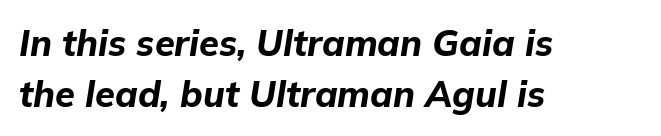
{"italic": "yes", "lean": "right", "slant_degrees": 9, "bold": "yes", "weight": "bold", "width": "normal", "stroke_contrast": "low", "x_height": "medium", "monospaced": "no", "underline": "no", "align": "left", "line_spacing": "normal", "line_spacing_ratio": 1.43, "letter_spacing": "normal", "letter_spacing_em": 0.0, "glyph_px": 36}
